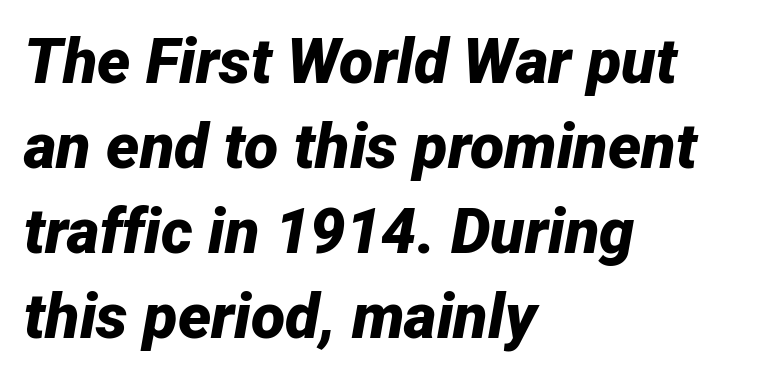
Q: Is the text bold? A: Yes.
Q: Is the text italic (slanted)? A: Yes, it leans right by about 12 degrees.
Q: Is the text underlined? A: No.
Q: How is the paragraph aligned? A: Left-aligned.
Q: Is the spacing between letters normal or unusually wide? A: Normal.
Q: Is the spacing between lines tight, normal or loose? A: Normal.
Q: Width (condensed, normal, or wide)? A: Normal.
Q: Stroke contrast? A: Low.
Q: x-height? A: Medium.
Q: Monospaced? A: No.
